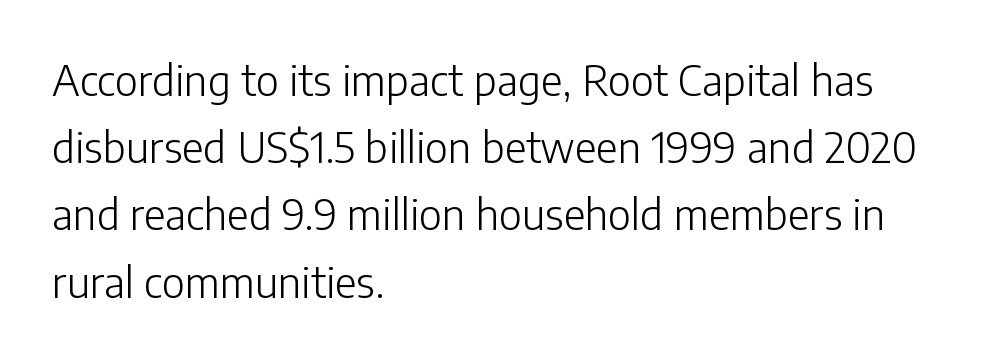
{"serif": "no", "italic": "no", "bold": "no", "weight": "light", "width": "normal", "stroke_contrast": "low", "x_height": "medium", "monospaced": "no", "underline": "no", "align": "left", "line_spacing": "normal", "line_spacing_ratio": 1.6, "letter_spacing": "normal", "letter_spacing_em": 0.0, "glyph_px": 42}
